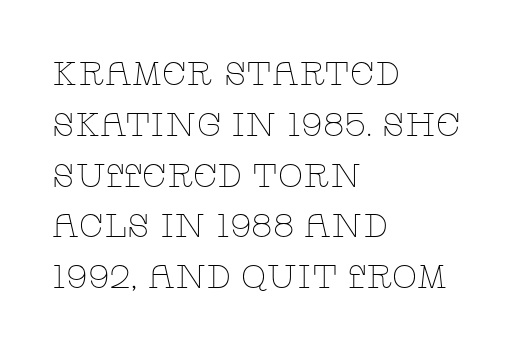
{"serif": "yes", "italic": "no", "bold": "no", "weight": "thin", "width": "wide", "stroke_contrast": "low", "x_height": "large", "monospaced": "no", "underline": "no", "align": "left", "line_spacing": "normal", "line_spacing_ratio": 1.54, "letter_spacing": "normal", "letter_spacing_em": 0.0, "glyph_px": 33}
